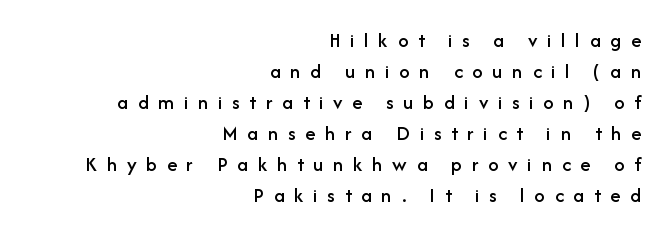
{"italic": "no", "underline": "no", "align": "right", "line_spacing": "normal", "line_spacing_ratio": 1.48, "letter_spacing": "wide", "letter_spacing_em": 0.46, "glyph_px": 21}
